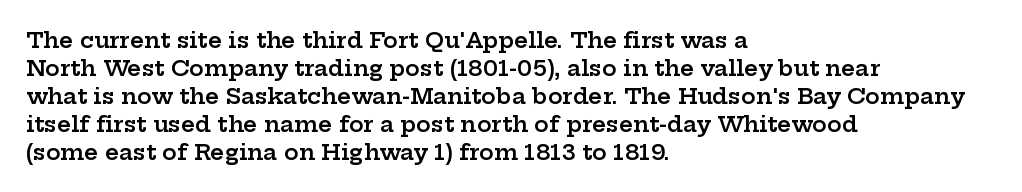
Regular leading. Is there any slant? The stems are plumb. You could call the tracking neutral — neither tight nor loose. A bare baseline throughout the passage.
